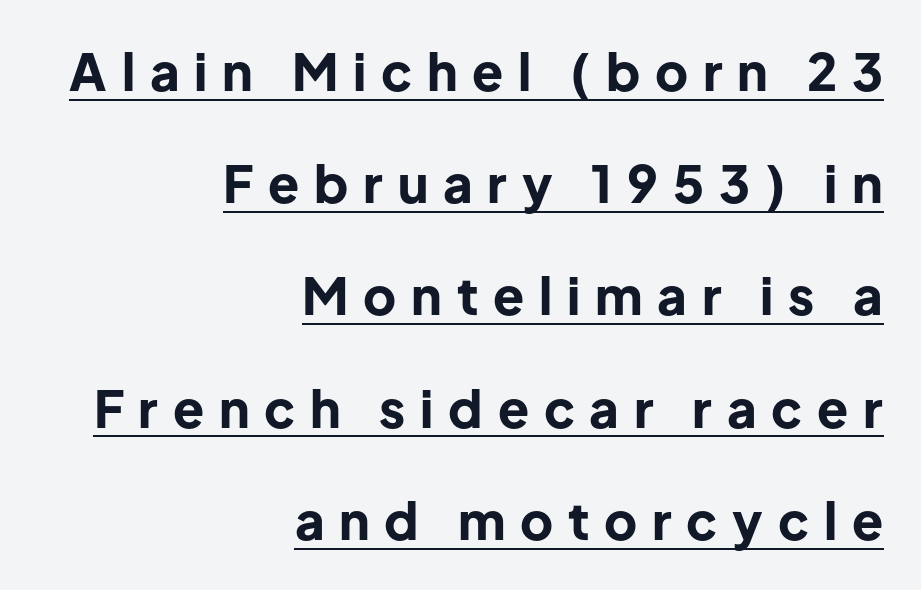
{"serif": "no", "italic": "no", "bold": "yes", "weight": "bold", "width": "normal", "stroke_contrast": "low", "x_height": "medium", "monospaced": "no", "underline": "yes", "align": "right", "line_spacing": "loose", "line_spacing_ratio": 2.2, "letter_spacing": "wide", "letter_spacing_em": 0.29, "glyph_px": 51}
